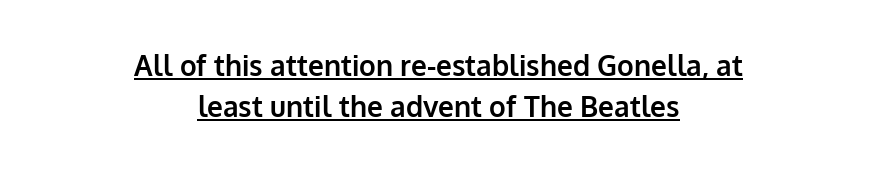
{"serif": "no", "italic": "no", "bold": "yes", "weight": "bold", "width": "normal", "stroke_contrast": "low", "x_height": "medium", "monospaced": "no", "underline": "yes", "align": "center", "line_spacing": "normal", "line_spacing_ratio": 1.47, "letter_spacing": "normal", "letter_spacing_em": 0.0, "glyph_px": 28}
